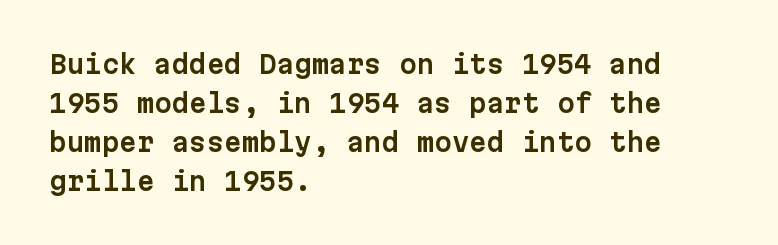
Q: Is the text italic (slanted)? A: No, it is upright.
Q: Is the text underlined? A: No.
Q: How is the paragraph aligned? A: Left-aligned.
Q: Is the spacing between letters normal or unusually wide? A: Normal.
Q: Is the spacing between lines tight, normal or loose? A: Normal.
